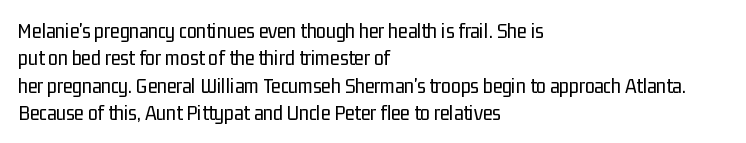
{"italic": "no", "bold": "no", "underline": "no", "align": "left", "line_spacing_ratio": 1.24, "letter_spacing": "normal", "letter_spacing_em": 0.0, "glyph_px": 22}
